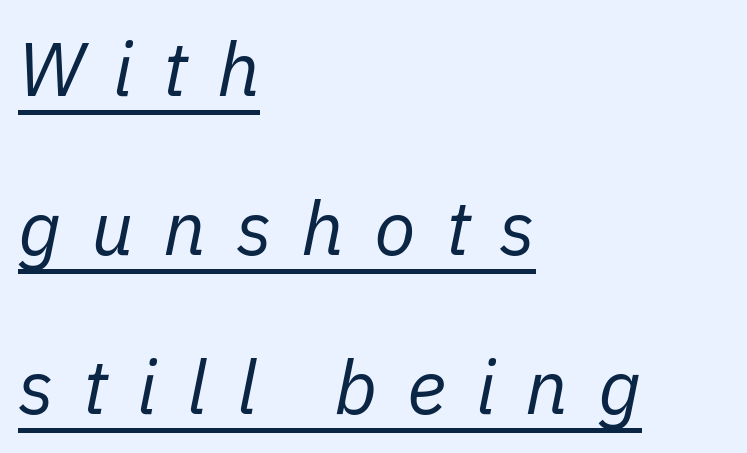
Q: Is the text bold? A: No.
Q: Is the text italic (slanted)? A: Yes, it leans right by about 11 degrees.
Q: Is the text underlined? A: Yes.
Q: How is the paragraph aligned? A: Left-aligned.
Q: Is the spacing between letters normal or unusually wide? A: Unusually wide.
Q: Is the spacing between lines tight, normal or loose? A: Loose.
Q: Width (condensed, normal, or wide)? A: Normal.
Q: Stroke contrast? A: Low.
Q: x-height? A: Medium.
Q: Monospaced? A: No.
